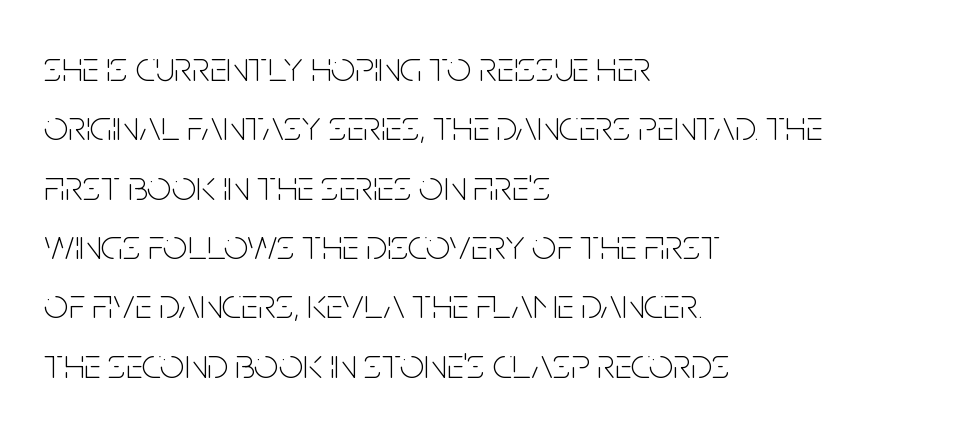
Q: Is the text bold? A: No.
Q: Is the text italic (slanted)? A: No, it is upright.
Q: Is the typeface a serif or a sans-serif typeface? A: Sans-serif.
Q: Is the text underlined? A: No.
Q: How is the paragraph aligned? A: Left-aligned.
Q: Is the spacing between letters normal or unusually wide? A: Normal.
Q: Is the spacing between lines tight, normal or loose? A: Normal.
Q: Width (condensed, normal, or wide)? A: Condensed.
Q: Stroke contrast? A: Low.
Q: x-height? A: Large.
Q: Monospaced? A: No.
